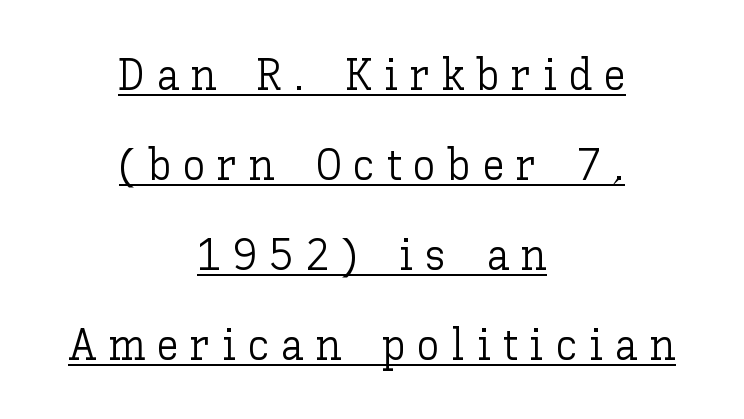
{"italic": "no", "bold": "no", "weight": "light", "width": "normal", "stroke_contrast": "low", "x_height": "medium", "monospaced": "no", "underline": "yes", "align": "center", "line_spacing": "loose", "line_spacing_ratio": 2.0, "letter_spacing": "wide", "letter_spacing_em": 0.26, "glyph_px": 45}
